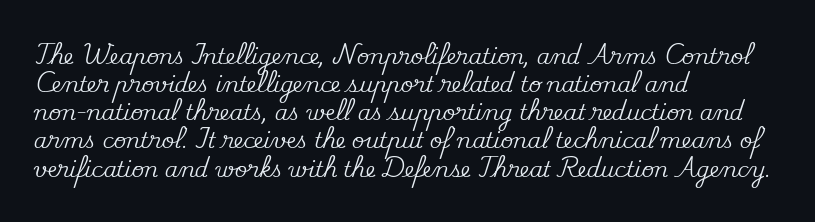
{"underline": "no", "align": "left", "line_spacing": "normal", "line_spacing_ratio": 1.34, "letter_spacing": "normal", "letter_spacing_em": 0.0, "glyph_px": 21}
